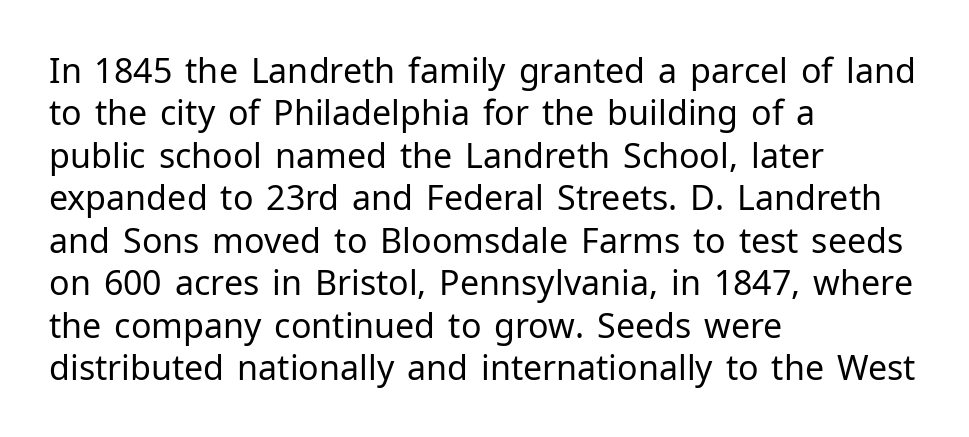
Looks like regular typesetting: each glyph gets only the width it needs. The designer went with a sans here, leaving each stem footless. In CSS terms this would be text-align: left. Check the space under the baseline: it is left empty. The specimen reads as upright at a glance.
